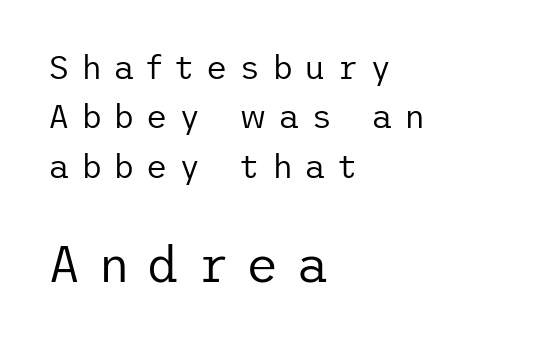
The image shows 50 px regular-weight sans-serif type, upright; set left-aligned, normal line spacing (1.5x), unusually wide letter spacing (+0.34 em), not underlined; the second (bottom) block is 1.52x larger; low stroke contrast and a medium x-height.
